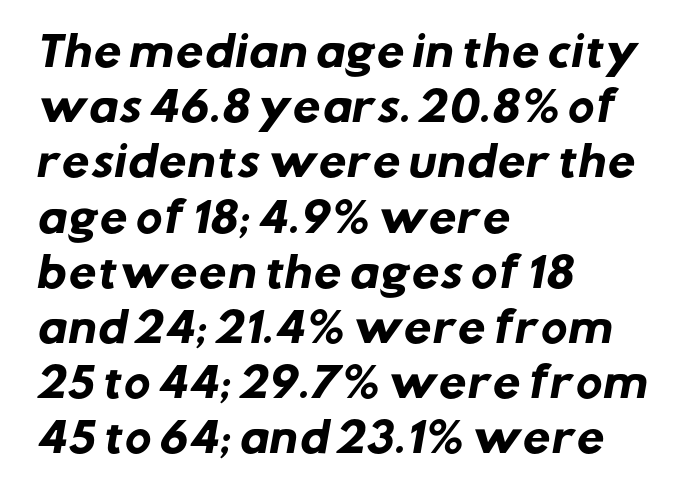
Q: Is the text bold? A: Yes.
Q: Is the typeface a serif or a sans-serif typeface? A: Sans-serif.
Q: Is the text underlined? A: No.
Q: How is the paragraph aligned? A: Left-aligned.
Q: Is the spacing between letters normal or unusually wide? A: Normal.
Q: Is the spacing between lines tight, normal or loose? A: Normal.
Q: Width (condensed, normal, or wide)? A: Normal.
Q: Stroke contrast? A: Low.
Q: x-height? A: Medium.
Q: Monospaced? A: No.
